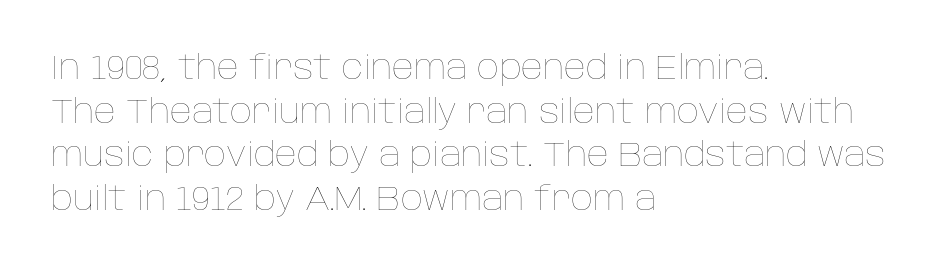
{"italic": "no", "bold": "no", "weight": "thin", "width": "normal", "stroke_contrast": "low", "x_height": "large", "monospaced": "no", "underline": "no", "align": "left", "line_spacing": "normal", "line_spacing_ratio": 1.28, "letter_spacing": "normal", "letter_spacing_em": 0.0, "glyph_px": 34}
